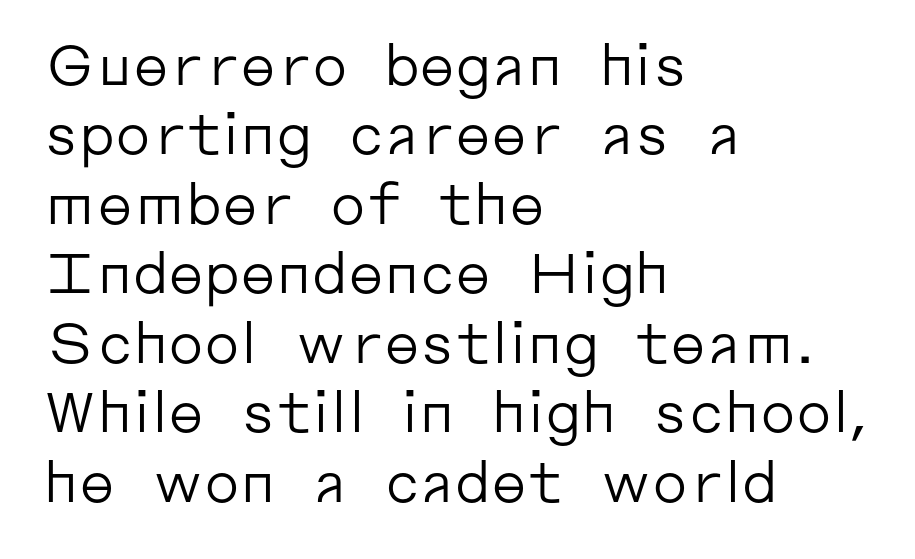
{"serif": "no", "italic": "no", "bold": "no", "weight": "regular", "width": "normal", "stroke_contrast": "low", "x_height": "medium", "monospaced": "no", "underline": "no", "align": "left", "line_spacing_ratio": 1.24, "letter_spacing": "normal", "letter_spacing_em": 0.0, "glyph_px": 56}
